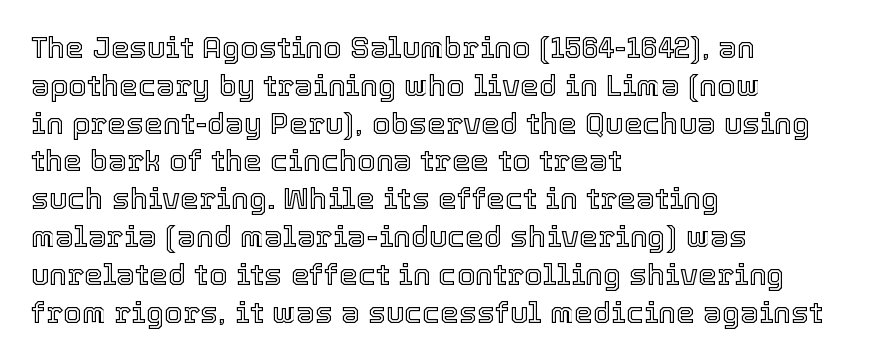
Q: Is the text italic (slanted)? A: No, it is upright.
Q: Is the text underlined? A: No.
Q: How is the paragraph aligned? A: Left-aligned.
Q: Is the spacing between letters normal or unusually wide? A: Normal.
Q: Is the spacing between lines tight, normal or loose? A: Normal.
Q: Width (condensed, normal, or wide)? A: Normal.
Q: x-height? A: Medium.
Q: Monospaced? A: No.
